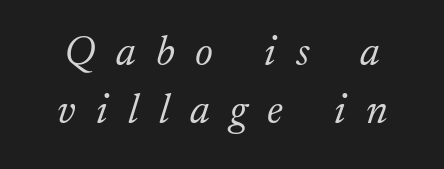
Q: Is the text bold? A: No.
Q: Is the text italic (slanted)? A: Yes, it leans right by about 17 degrees.
Q: Is the typeface a serif or a sans-serif typeface? A: Serif.
Q: Is the text underlined? A: No.
Q: Is the spacing between letters normal or unusually wide? A: Unusually wide.
Q: Is the spacing between lines tight, normal or loose? A: Normal.
Q: Width (condensed, normal, or wide)? A: Normal.
Q: Stroke contrast? A: Low.
Q: x-height? A: Medium.
Q: Monospaced? A: No.
